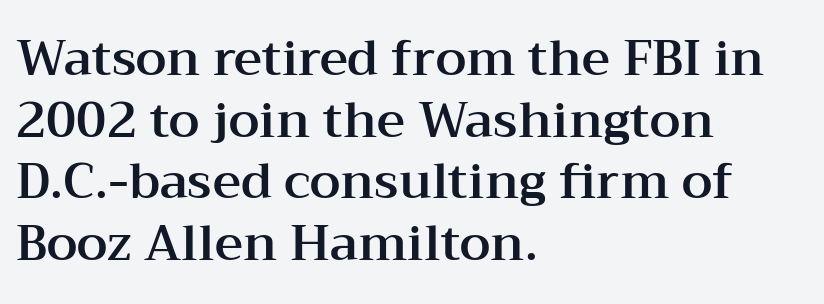
The image shows 49 px wide serif type, upright; set left-aligned, normal line spacing (1.26x), normal letter spacing, not underlined; medium stroke contrast and a medium x-height.
